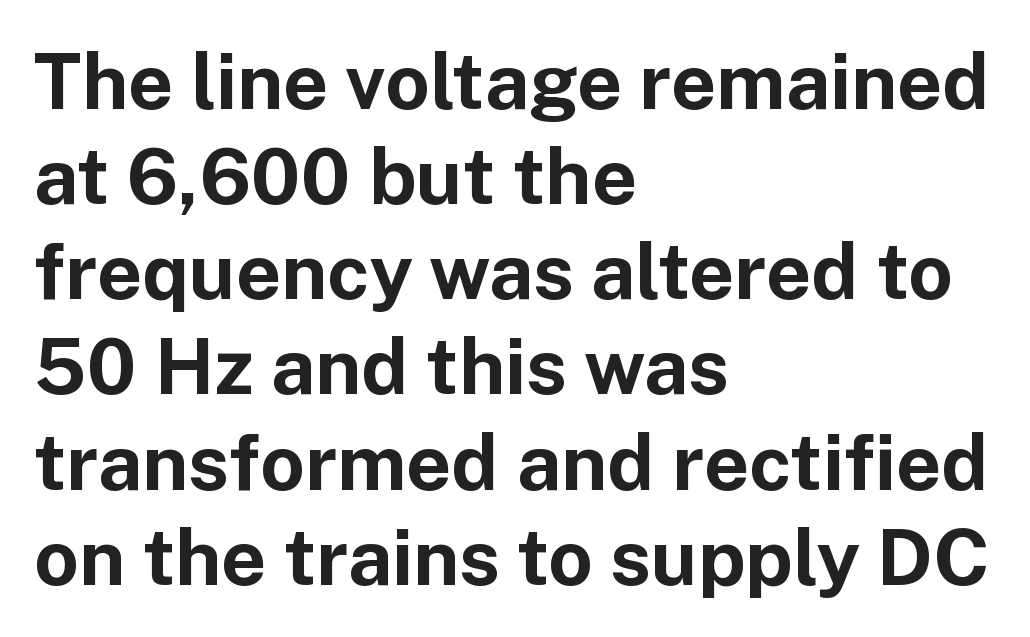
Q: Is the text bold? A: Yes.
Q: Is the text italic (slanted)? A: No, it is upright.
Q: Is the typeface a serif or a sans-serif typeface? A: Sans-serif.
Q: Is the text underlined? A: No.
Q: How is the paragraph aligned? A: Left-aligned.
Q: Is the spacing between letters normal or unusually wide? A: Normal.
Q: Width (condensed, normal, or wide)? A: Normal.
Q: Stroke contrast? A: Low.
Q: x-height? A: Medium.
Q: Monospaced? A: No.
